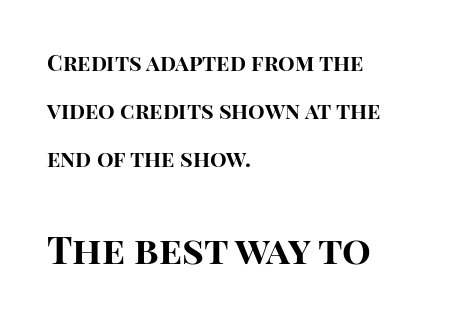
Two sizes are in play, and the larger belongs to the second block. Style check: upright. A dark, heavy texture on the line: the type is bold. These lines are rendered in a variable-pitch font.
